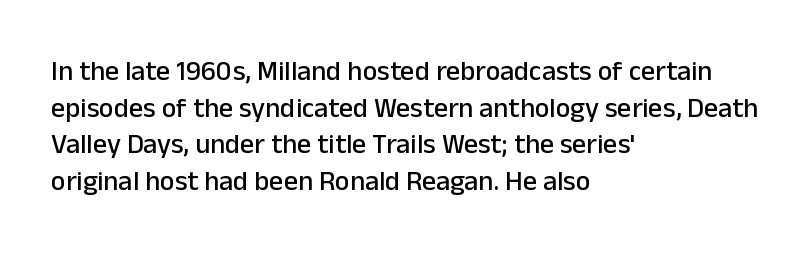
Is there any slant? The stems are plumb. Characters follow at the spacing the type designer built in. This rendering features lettering with no underline. Character widths vary here, with narrow letters taking less room than wide ones. Successive baselines arrive at the customary interval.
